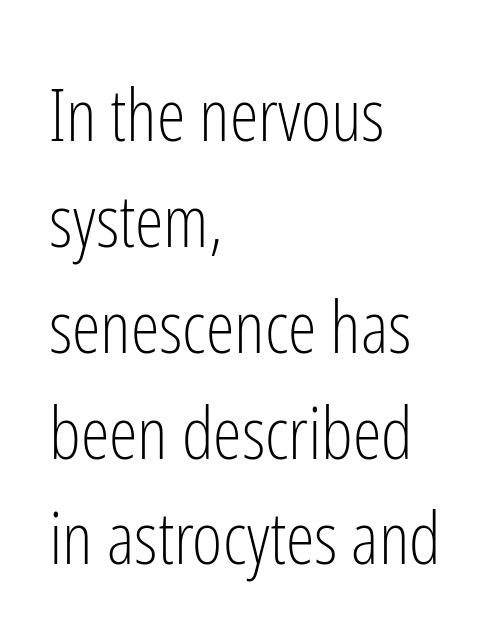
The designer left line spacing at the default. The font family rendered here belongs to the sans-serif group. Nobody touched the tracking dial on this one. Leftover space on each line is placed entirely after the last word.
